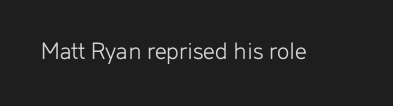
{"italic": "no", "bold": "no", "underline": "no", "letter_spacing": "normal", "letter_spacing_em": 0.0, "glyph_px": 26}
